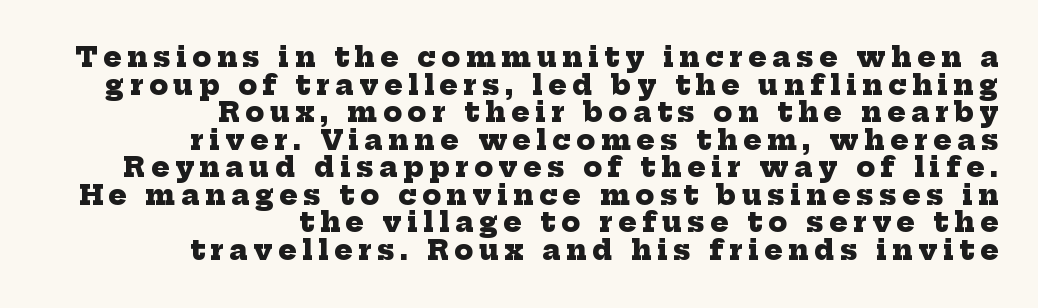
{"bold": "yes", "underline": "no", "align": "right", "line_spacing": "tight", "line_spacing_ratio": 1.02, "letter_spacing": "wide", "letter_spacing_em": 0.21, "glyph_px": 27}
